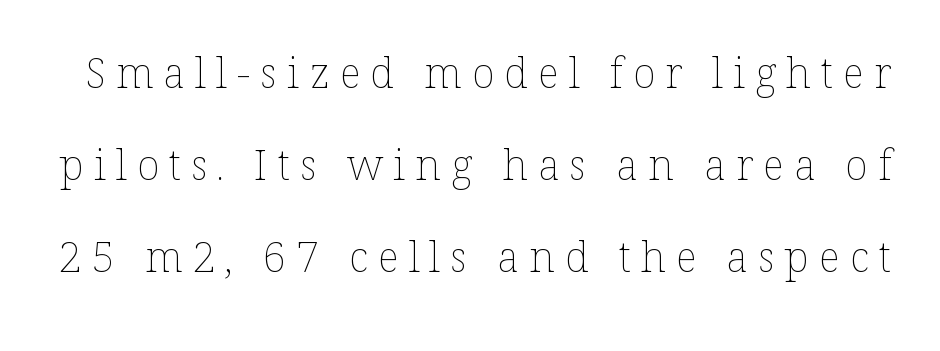
{"italic": "no", "bold": "no", "weight": "thin", "width": "normal", "stroke_contrast": "low", "x_height": "medium", "monospaced": "no", "underline": "no", "line_spacing": "loose", "line_spacing_ratio": 2.19, "letter_spacing": "wide", "letter_spacing_em": 0.24, "glyph_px": 42}
